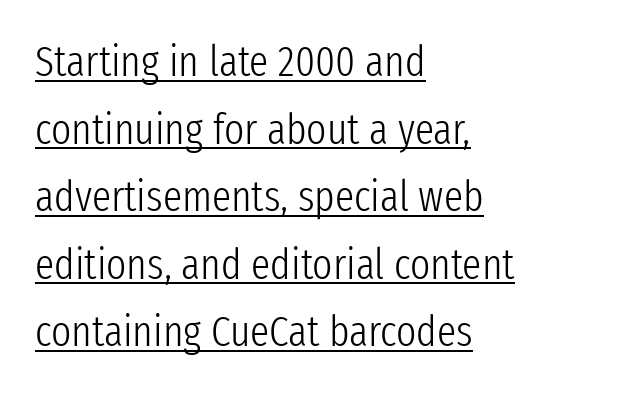
Q: Is the text bold? A: No.
Q: Is the text italic (slanted)? A: No, it is upright.
Q: Is the typeface a serif or a sans-serif typeface? A: Sans-serif.
Q: Is the text underlined? A: Yes.
Q: How is the paragraph aligned? A: Left-aligned.
Q: Is the spacing between letters normal or unusually wide? A: Normal.
Q: Is the spacing between lines tight, normal or loose? A: Normal.
Q: Width (condensed, normal, or wide)? A: Condensed.
Q: Stroke contrast? A: Low.
Q: x-height? A: Medium.
Q: Monospaced? A: No.
